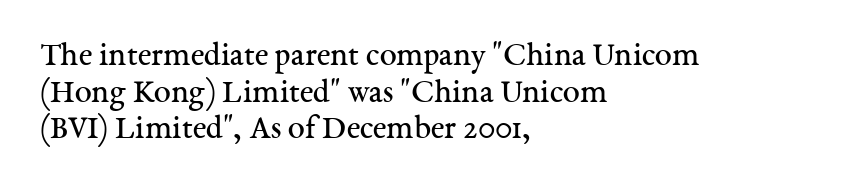
You could call the tracking neutral — neither tight nor loose. Ordinary non-slanted type is in use. No letter is thick-stroked: the sample isn't bold. Reading down the column, the eye jumps only a short way to each next line. Only glyphs here, with clear space below each row. Layout note: lines flush left.
